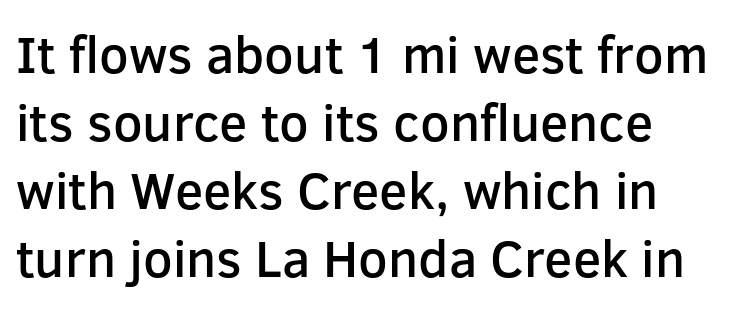
Here the designer chose a conventional face with non-uniform glyph widths. The rendering uses a semibold face; strokes are thickened but not to full bold. Check where the strokes stop: nothing finishes them off — pure sans. A bare baseline throughout the passage.
